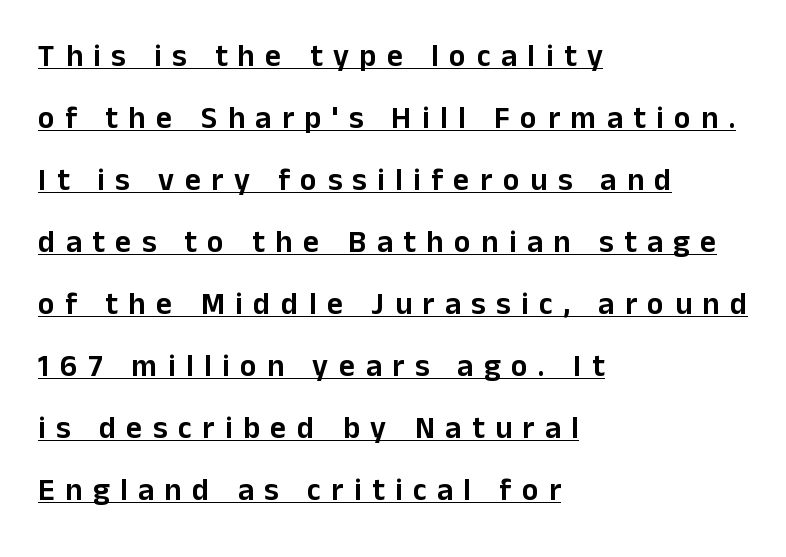
{"serif": "no", "italic": "no", "width": "normal", "stroke_contrast": "low", "x_height": "medium", "monospaced": "no", "underline": "yes", "align": "left", "line_spacing": "loose", "line_spacing_ratio": 2.0, "letter_spacing": "wide", "letter_spacing_em": 0.34, "glyph_px": 31}
